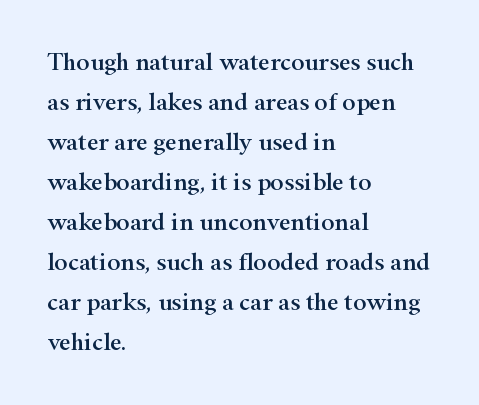
The image shows 25 px text type, upright; set left-aligned, normal line spacing (1.6x), normal letter spacing, not underlined.
